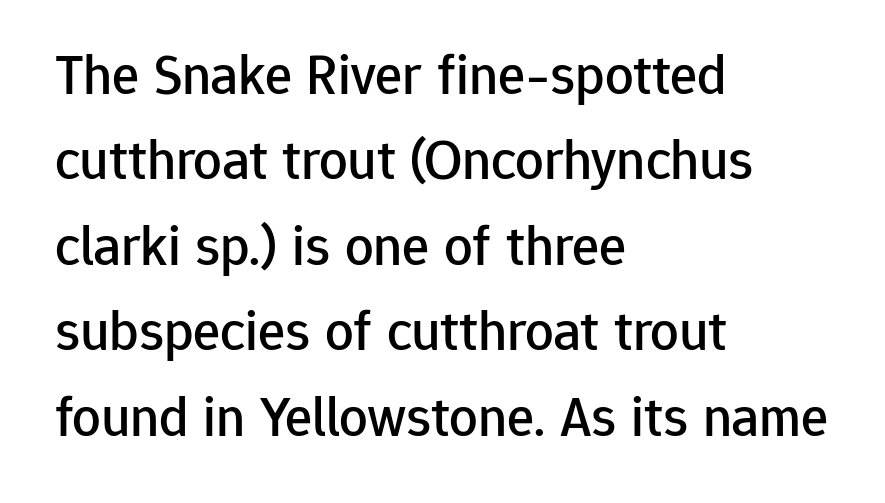
Any mark beneath the type? The region is blank. Notice how descenders clear the ascenders below comfortably — that's standard leading. To sum up the face: it is a sans, with no serifs. This sample has the flowing, uneven cadence of proportional lettering. Posture: vertical. Left-aligned paragraph, ragged on the right.
